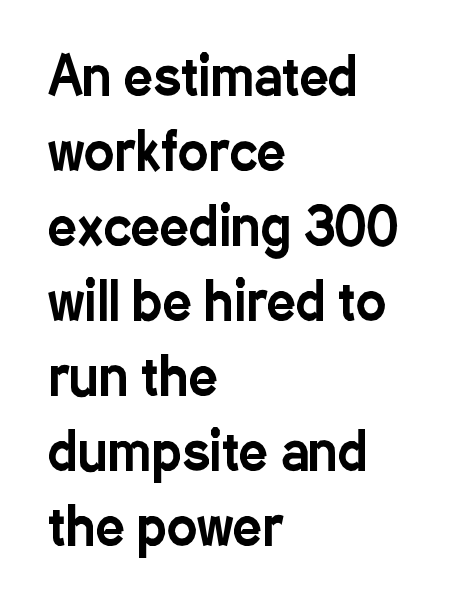
The image shows 51 px condensed sans-serif type, upright; set left-aligned, normal line spacing (1.47x), normal letter spacing, not underlined; low stroke contrast and a medium x-height.
